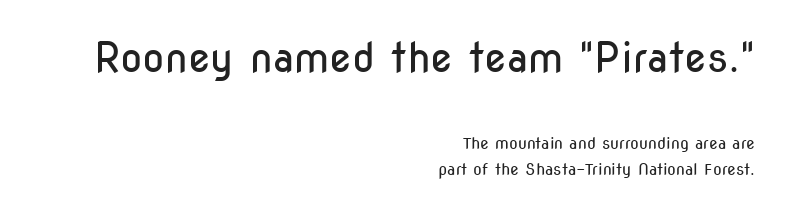
Decoration check: the copy has no underline. Spacing verdict: proportional, widths tailored to each character. Horizontal alignment here is rightward, an uncommon choice for prose. Weight: in the light-to-regular range.
